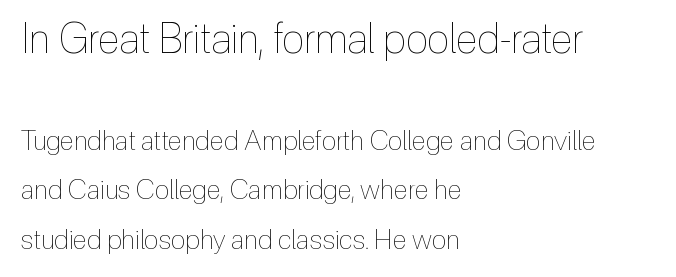
{"italic": "no", "bold": "no", "weight": "thin", "width": "condensed", "x_height": "medium", "monospaced": "no", "underline": "no", "align": "left", "line_spacing_ratio": 1.83, "letter_spacing": "normal", "letter_spacing_em": 0.0, "larger_block": "first", "size_ratio": 1.52, "glyph_px": 41}
